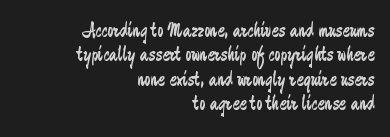
The passage is arranged like a letterhead date or caption credit — flush right. The string is rendered with underlining switched off. Letter spacing: default. Think standard paragraph weight, or any step lighter than that.
